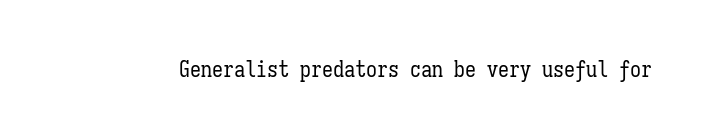
{"italic": "no", "bold": "no", "underline": "no", "letter_spacing": "normal", "letter_spacing_em": 0.0, "glyph_px": 22}
